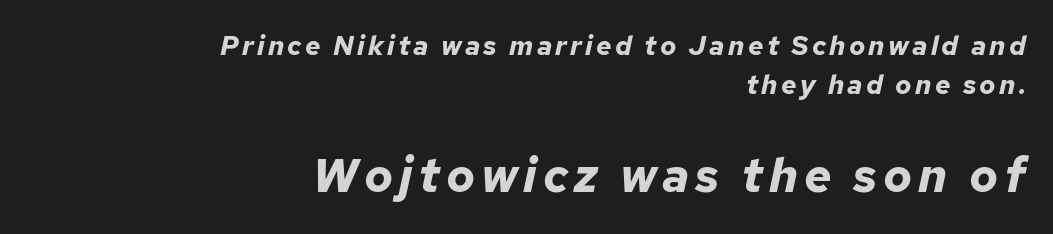
{"italic": "yes", "lean": "right", "slant_degrees": 12, "bold": "yes", "weight": "bold", "width": "normal", "stroke_contrast": "low", "x_height": "medium", "monospaced": "no", "underline": "no", "align": "right", "line_spacing": "normal", "line_spacing_ratio": 1.43, "larger_block": "second", "size_ratio": 1.78, "glyph_px": 48}
